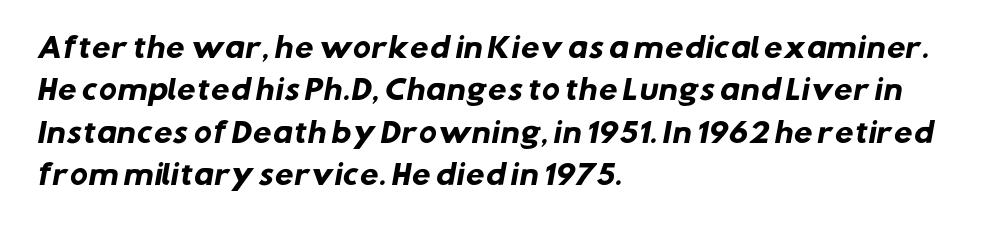
The letterforms sit shoulder to shoulder at normal distance. Typeset ragged right — the left edge is the straight one. The words here are not underlined. Regular leading. The characters look thick and weighty, a clear bold.
